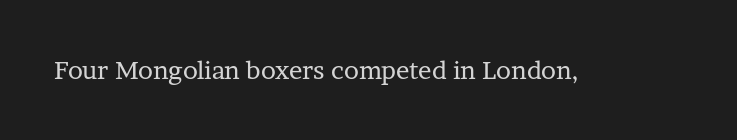
The image shows 25 px text type, upright; set normal letter spacing, not underlined.
